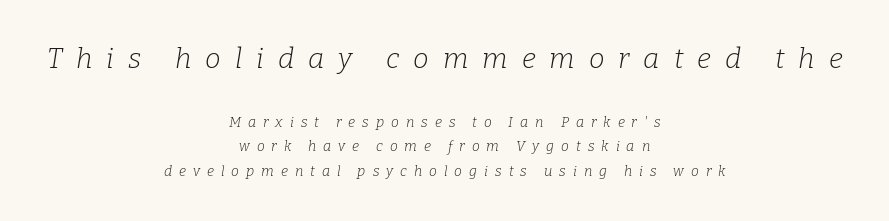
The image shows 28 px light serif type, italic (leaning right); set centered, line spacing 1.76x, unusually wide letter spacing (+0.5 em), not underlined; the first (top) block is 2.0x larger; low stroke contrast and a medium x-height.
